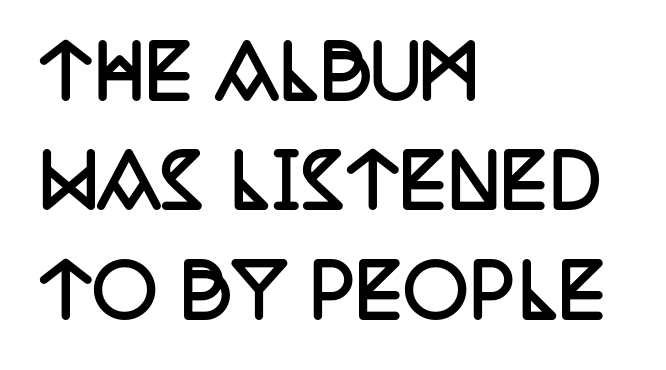
This is the regular roman posture of the typeface. Bare-footed words on every line. This sample is left-justified, so line endings fall wherever the words run out. Are there feet on the stems? There are — it's a serif. Quick note: interline space is typical.
